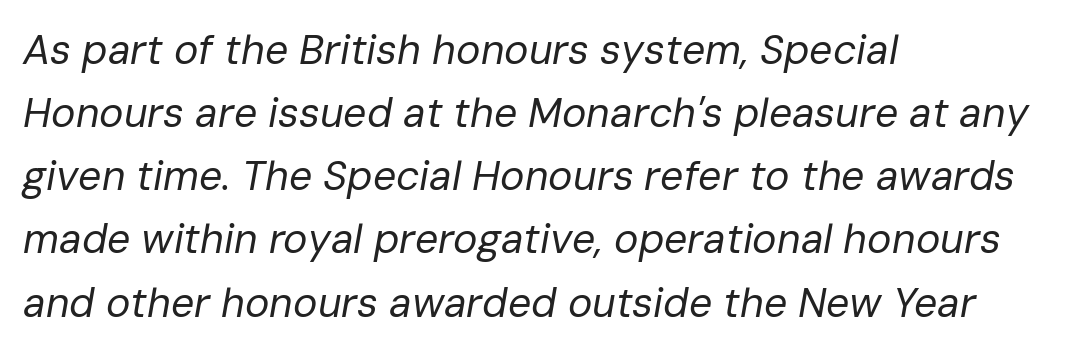
Q: Is the text bold? A: No.
Q: Is the text italic (slanted)? A: Yes, it leans right by about 10 degrees.
Q: Is the text underlined? A: No.
Q: How is the paragraph aligned? A: Left-aligned.
Q: Is the spacing between letters normal or unusually wide? A: Normal.
Q: Is the spacing between lines tight, normal or loose? A: Normal.
Q: Width (condensed, normal, or wide)? A: Normal.
Q: Stroke contrast? A: Low.
Q: x-height? A: Medium.
Q: Monospaced? A: No.
